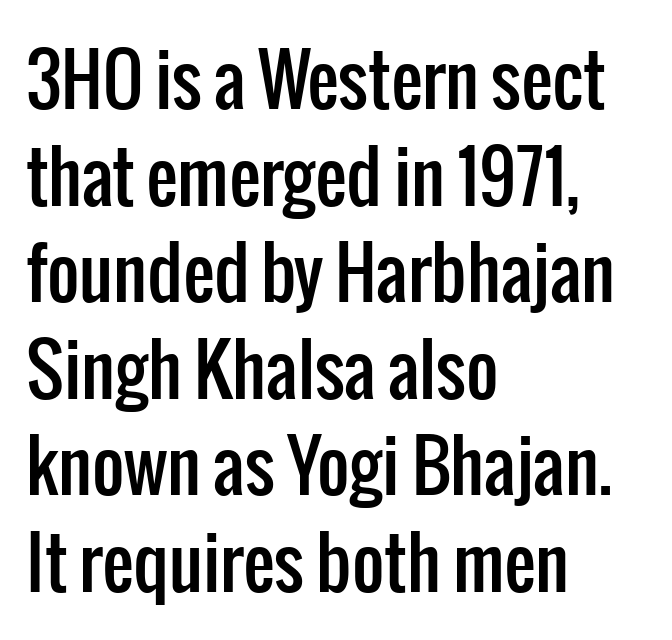
The image shows 70 px condensed sans-serif type, upright; set left-aligned, normal line spacing (1.38x), normal letter spacing, not underlined; low stroke contrast and a medium x-height.
